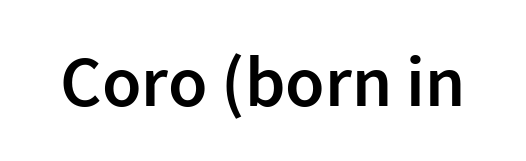
The lettering holds an erect, upright posture throughout. Check under the words: just untouched page. Observe the absence of serifs on each vertical stroke in this sample. Firm but not heavy-handed strokes: this text is semibold. Observe the ordinary spacing: letters are neighbours, not strangers. Each letter keeps its own natural width here, so spacing adapts to shape.
